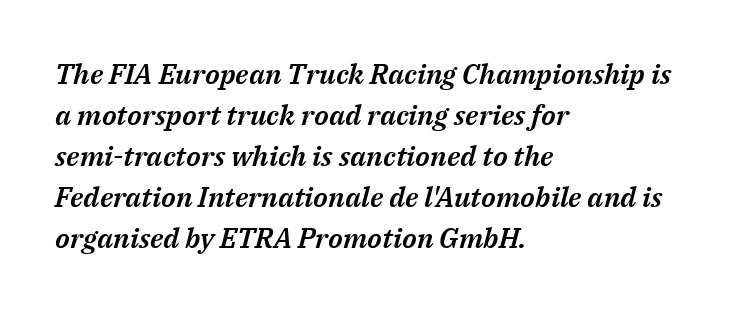
The text block is weighted toward the left margin, trailing off unevenly rightward. A normal amount of white space separates one row of letters from the next. Quick note: italic. Note the varied advance widths — an 'i' is clearly narrower than an 'm'. What stands out about the letter spacing? Nothing — it is the standard amount. Descenders are the only things crossing below the line.
